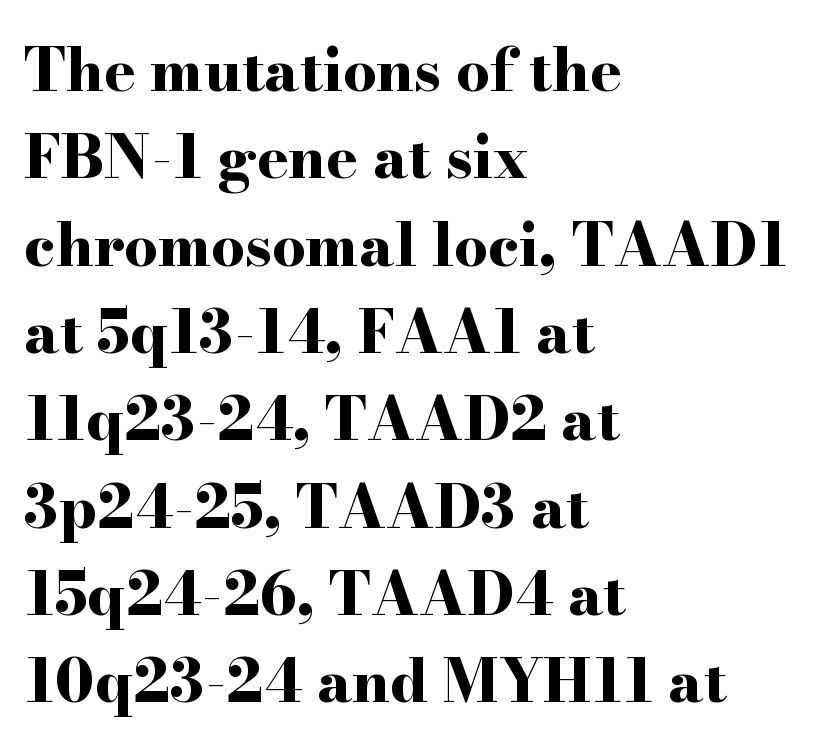
The image shows 59 px bold, wide serif type, upright; set left-aligned, normal line spacing (1.48x), normal letter spacing, not underlined; high stroke contrast and a small x-height.
